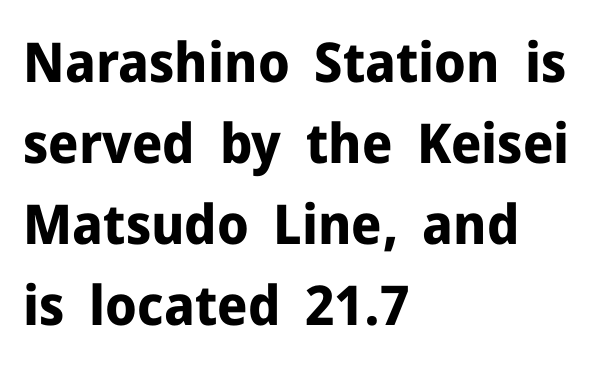
{"serif": "no", "italic": "no", "bold": "yes", "weight": "bold", "width": "normal", "stroke_contrast": "low", "x_height": "medium", "monospaced": "no", "underline": "no", "align": "left", "line_spacing": "normal", "line_spacing_ratio": 1.47, "letter_spacing": "normal", "letter_spacing_em": 0.0, "glyph_px": 55}
